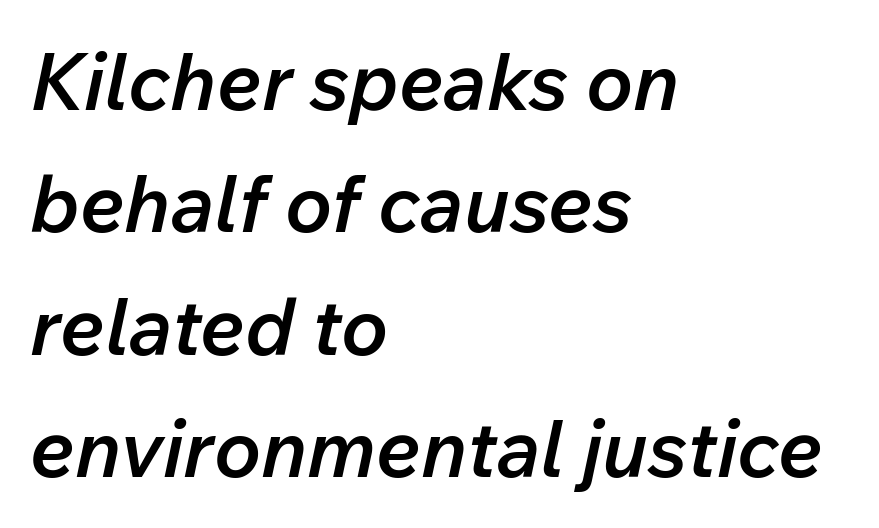
{"italic": "yes", "lean": "right", "slant_degrees": 12, "bold": "semi", "weight": "semibold", "width": "normal", "stroke_contrast": "low", "x_height": "medium", "monospaced": "no", "underline": "no", "align": "left", "line_spacing": "normal", "line_spacing_ratio": 1.55, "letter_spacing": "normal", "letter_spacing_em": 0.0, "glyph_px": 79}
